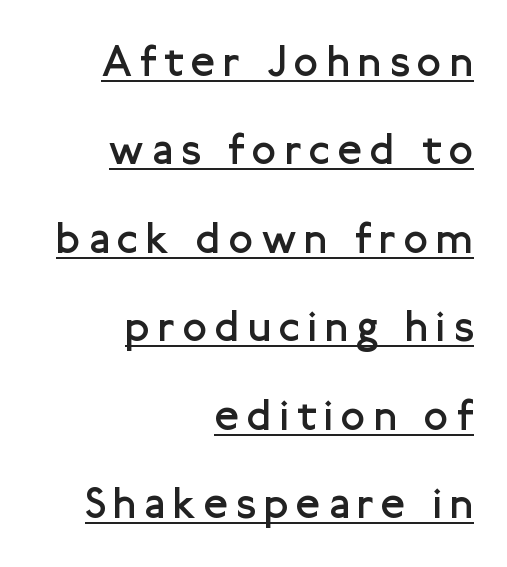
The image shows 44 px regular-weight sans-serif type, upright; set right-aligned, loose line spacing (2.01x), underlined; low stroke contrast and a medium x-height.
